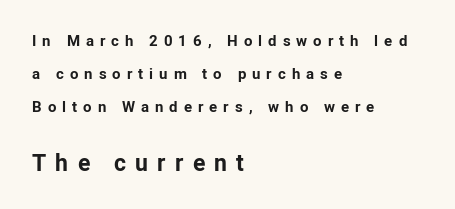
The baseline area is clear. Horizontal alignment here is leftward, the default for most running prose. You'd pick this weight for a headline — it's a proper bold. Nope, not italic — everything's standing straight. Baseline-to-baseline distance is far greater than the letter height. Letter spacing: wide.
